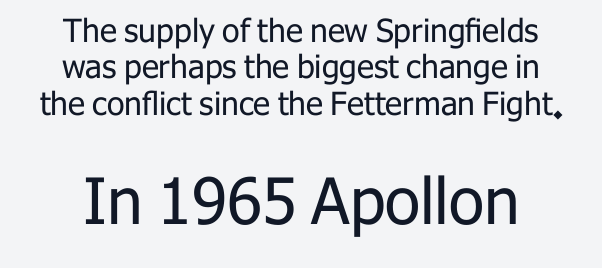
This sample has the flowing, uneven cadence of proportional lettering. Nobody drew a line under any word here. Closely set lines give the paragraph a compact silhouette. Note: no serifs on the glyphs. Here the second block reads like a headline and the first like body copy. Tall strokes in this sample are plumb rather than angled.
